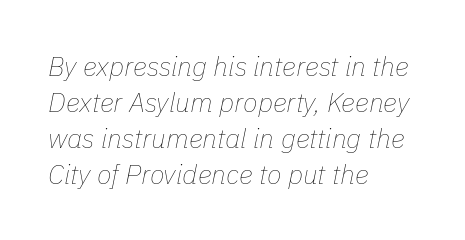
Q: Is the text bold? A: No.
Q: Is the text italic (slanted)? A: Yes, it leans right by about 11 degrees.
Q: Is the text underlined? A: No.
Q: How is the paragraph aligned? A: Left-aligned.
Q: Is the spacing between letters normal or unusually wide? A: Normal.
Q: Is the spacing between lines tight, normal or loose? A: Normal.
